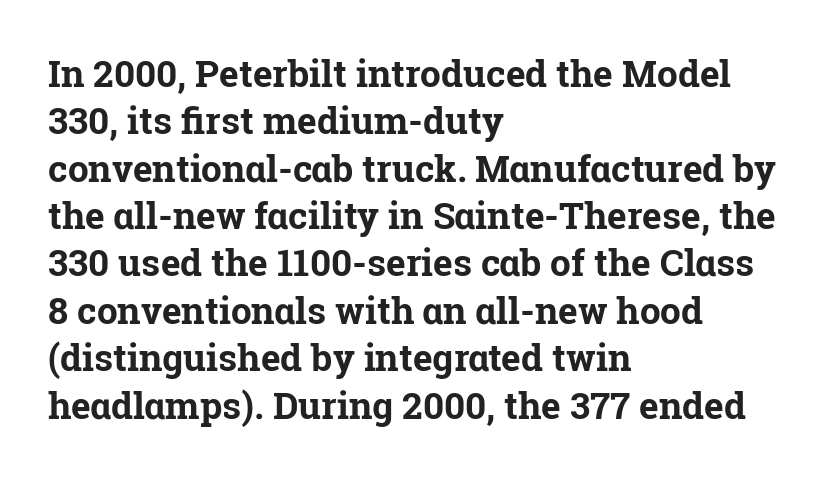
Q: Is the text bold? A: Yes.
Q: Is the text italic (slanted)? A: No, it is upright.
Q: Is the typeface a serif or a sans-serif typeface? A: Serif.
Q: Is the text underlined? A: No.
Q: How is the paragraph aligned? A: Left-aligned.
Q: Is the spacing between letters normal or unusually wide? A: Normal.
Q: Is the spacing between lines tight, normal or loose? A: Normal.
Q: Width (condensed, normal, or wide)? A: Normal.
Q: Stroke contrast? A: Low.
Q: x-height? A: Medium.
Q: Monospaced? A: No.
